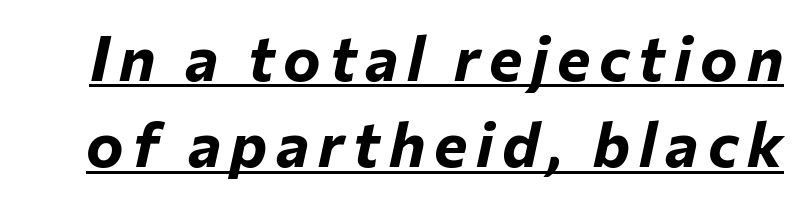
The image shows 63 px bold type, italic (leaning right); set normal line spacing (1.37x), underlined; low stroke contrast and a medium x-height.
